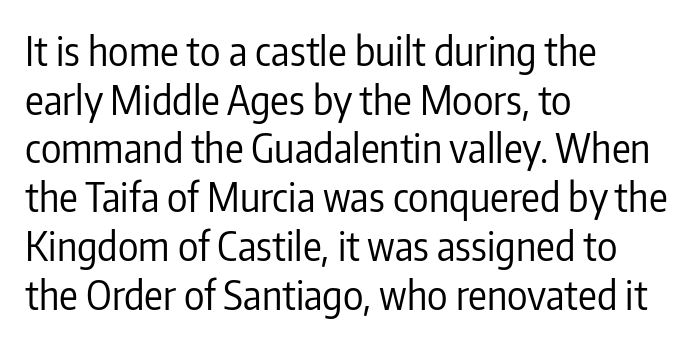
Nothing sits at the stroke ends, so this counts as sans-serif. Do the characters align in a grid? No, the font is proportional. A classic flush-left, rag-right setting is used for this passage. The face used here is rendered with its standard letterfit.
